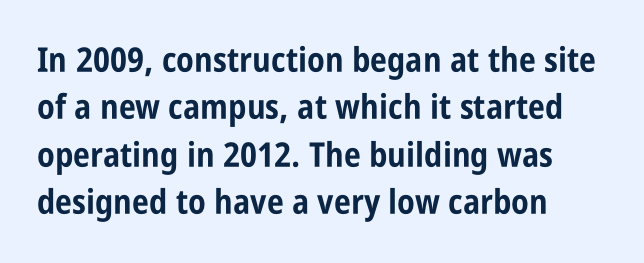
{"serif": "no", "italic": "no", "bold": "yes", "weight": "bold", "width": "condensed", "stroke_contrast": "low", "x_height": "large", "monospaced": "no", "underline": "no", "align": "left", "line_spacing": "normal", "line_spacing_ratio": 1.39, "letter_spacing": "normal", "letter_spacing_em": 0.0, "glyph_px": 34}
